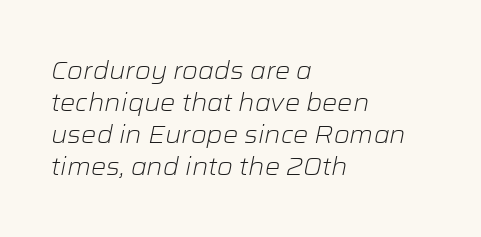
Q: Is the text bold? A: No.
Q: Is the text italic (slanted)? A: Yes, it leans right by about 12 degrees.
Q: Is the text underlined? A: No.
Q: How is the paragraph aligned? A: Left-aligned.
Q: Is the spacing between letters normal or unusually wide? A: Normal.
Q: Is the spacing between lines tight, normal or loose? A: Normal.
